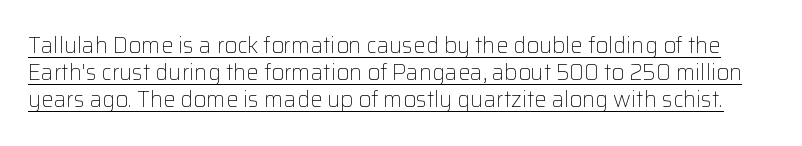
The image shows 22 px text type, upright; set line spacing 1.23x, normal letter spacing, underlined.
